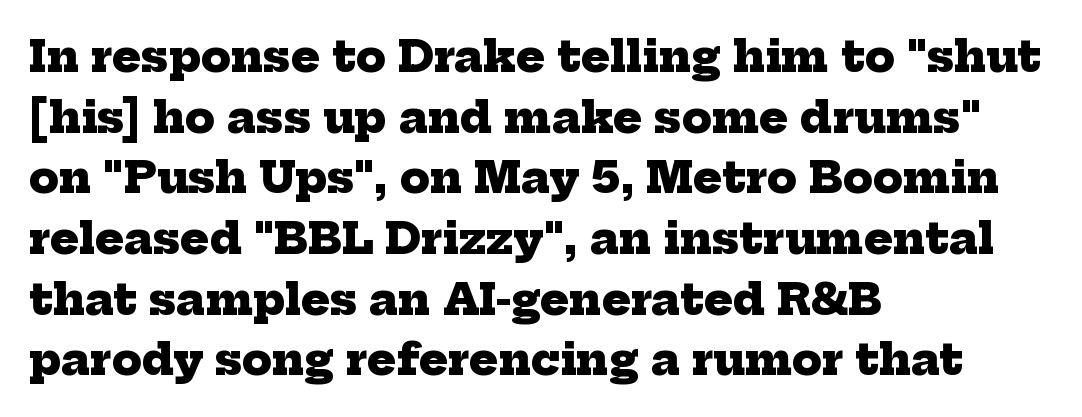
The face used here is seriffed, in the tradition of book romans. Think of a printed novel: that variable character pitch is what you see here. Is the block centered? No — it sits flush against the left margin. The vertical gap from one line to the next is medium.
